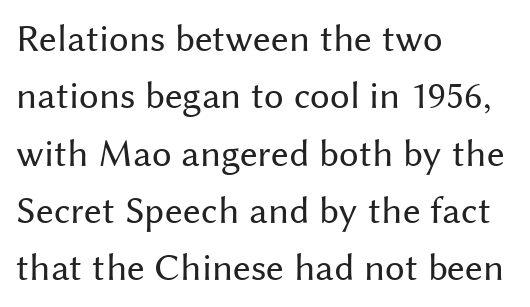
The image shows 39 px regular-weight sans-serif type, upright; set left-aligned, normal line spacing (1.47x), normal letter spacing, not underlined; medium stroke contrast and a medium x-height.
